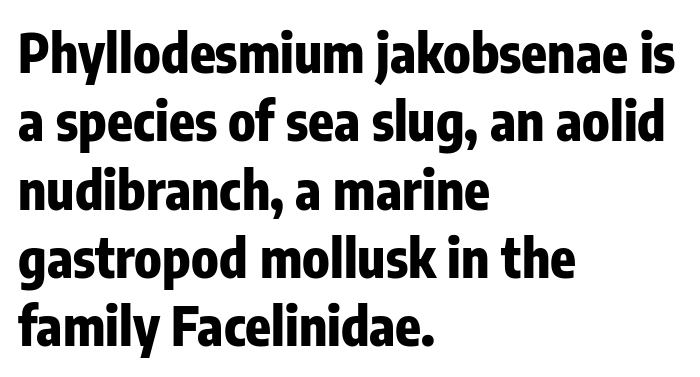
{"serif": "no", "italic": "no", "bold": "yes", "weight": "heavy", "width": "condensed", "stroke_contrast": "low", "x_height": "medium", "monospaced": "no", "underline": "no", "align": "left", "line_spacing": "normal", "line_spacing_ratio": 1.29, "letter_spacing": "normal", "letter_spacing_em": 0.0, "glyph_px": 53}
